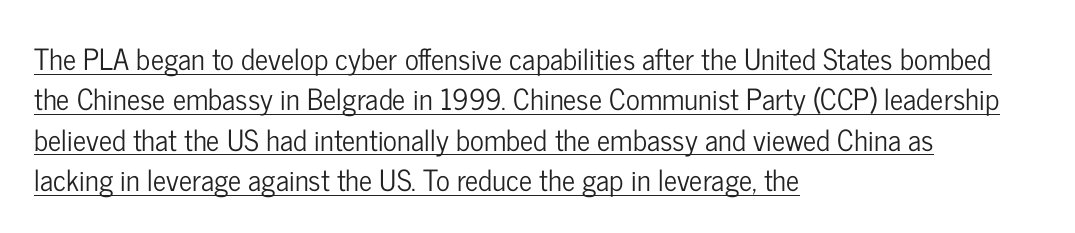
Q: Is the text italic (slanted)? A: No, it is upright.
Q: Is the typeface a serif or a sans-serif typeface? A: Sans-serif.
Q: Is the text underlined? A: Yes.
Q: How is the paragraph aligned? A: Left-aligned.
Q: Is the spacing between letters normal or unusually wide? A: Normal.
Q: Is the spacing between lines tight, normal or loose? A: Normal.
Q: Width (condensed, normal, or wide)? A: Condensed.
Q: Stroke contrast? A: Low.
Q: x-height? A: Medium.
Q: Monospaced? A: No.
